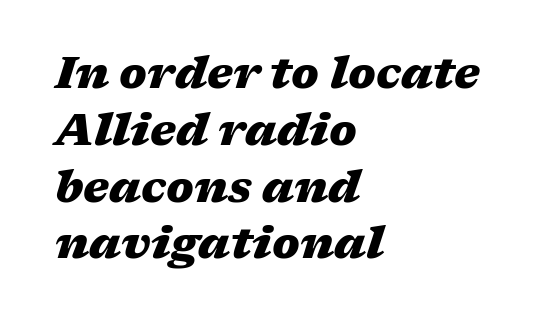
Is this a fixed-width face? No — the glyphs have proportional, varying widths. A full-strength bold gives these letters their thick strokes. The letters are slanted; this is an italic face. A typesetter would call this zero additional tracking. Has an underline been added? It has not. This sample keeps an unexceptional amount of space between lines.
